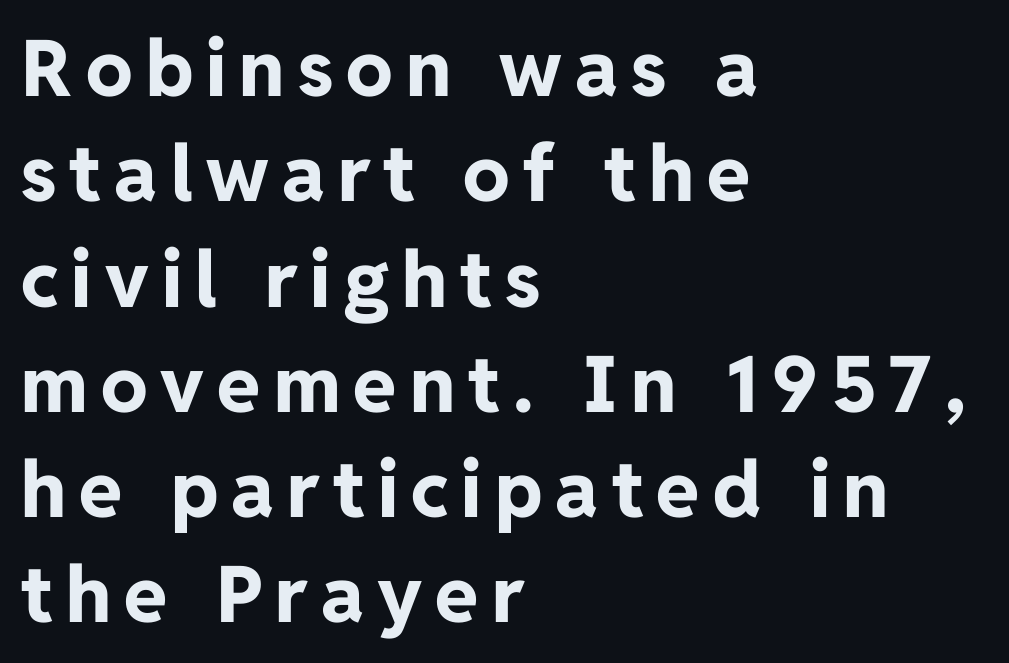
Q: Is the text bold? A: Yes.
Q: Is the text italic (slanted)? A: No, it is upright.
Q: Is the typeface a serif or a sans-serif typeface? A: Sans-serif.
Q: Is the text underlined? A: No.
Q: How is the paragraph aligned? A: Left-aligned.
Q: Is the spacing between lines tight, normal or loose? A: Normal.
Q: Width (condensed, normal, or wide)? A: Normal.
Q: Stroke contrast? A: Low.
Q: x-height? A: Medium.
Q: Monospaced? A: No.
